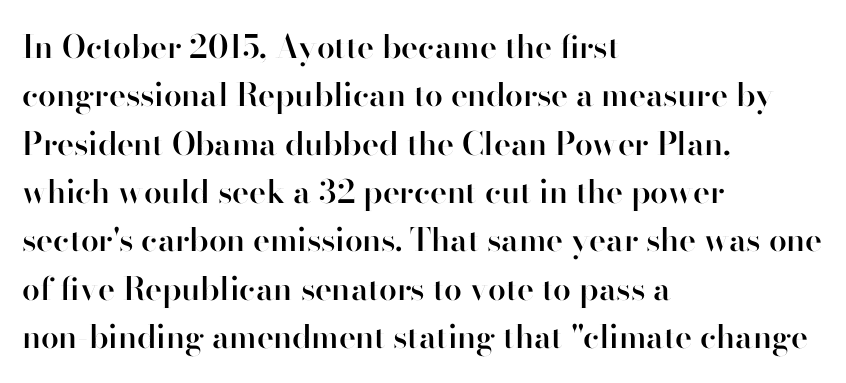
Q: Is the text bold? A: Semi-bold.
Q: Is the text italic (slanted)? A: No, it is upright.
Q: Is the typeface a serif or a sans-serif typeface? A: Sans-serif.
Q: Is the text underlined? A: No.
Q: How is the paragraph aligned? A: Left-aligned.
Q: Is the spacing between letters normal or unusually wide? A: Normal.
Q: Is the spacing between lines tight, normal or loose? A: Normal.
Q: Width (condensed, normal, or wide)? A: Normal.
Q: Stroke contrast? A: High.
Q: x-height? A: Small.
Q: Monospaced? A: No.
